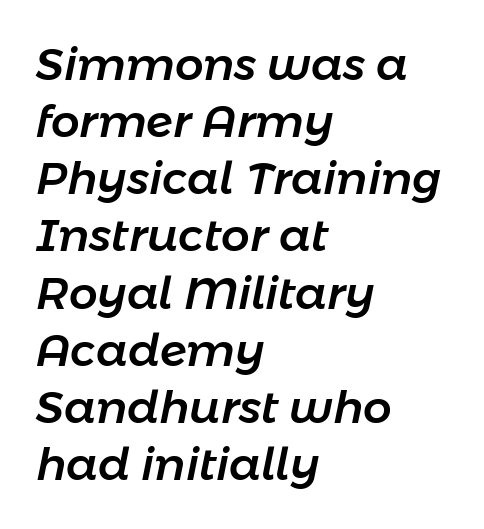
Q: Is the text italic (slanted)? A: Yes, it leans right by about 11 degrees.
Q: Is the text underlined? A: No.
Q: How is the paragraph aligned? A: Left-aligned.
Q: Is the spacing between letters normal or unusually wide? A: Normal.
Q: Is the spacing between lines tight, normal or loose? A: Normal.
Q: Width (condensed, normal, or wide)? A: Normal.
Q: Stroke contrast? A: Low.
Q: x-height? A: Medium.
Q: Monospaced? A: No.
